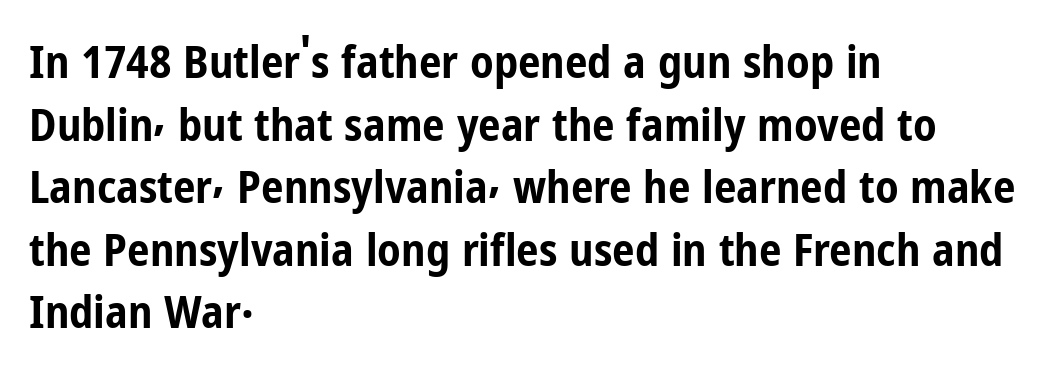
The space beneath each line is pristine and unruled. Notice how thick the strokes are: this is what a full bold looks like. A typesetter would call this zero additional tracking. This rendering uses left alignment, leaving the right contour irregular.
